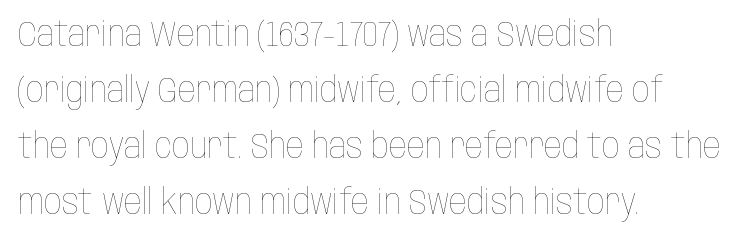
The image shows 35 px thin, condensed type, upright; set left-aligned, normal line spacing (1.6x), normal letter spacing, not underlined; low stroke contrast and a large x-height.
